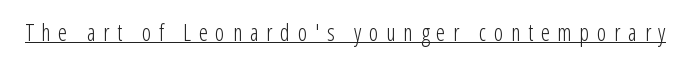
The characters are drawn with everyday or finer stroke widths. This rendering features underlined lettering. Vertical strokes here are truly vertical. This sample uses expanded letter spacing, leaving extra air between glyphs.
